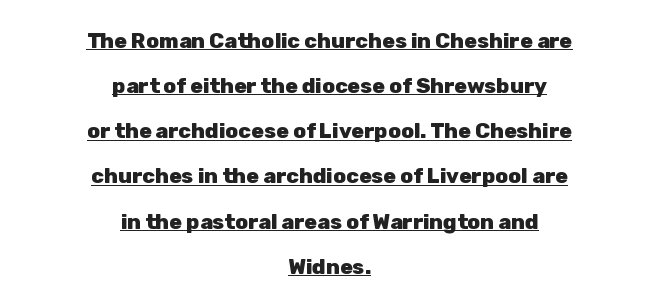
Q: Is the text bold? A: Yes.
Q: Is the text italic (slanted)? A: No, it is upright.
Q: Is the text underlined? A: Yes.
Q: How is the paragraph aligned? A: Centered.
Q: Is the spacing between letters normal or unusually wide? A: Normal.
Q: Is the spacing between lines tight, normal or loose? A: Loose.
